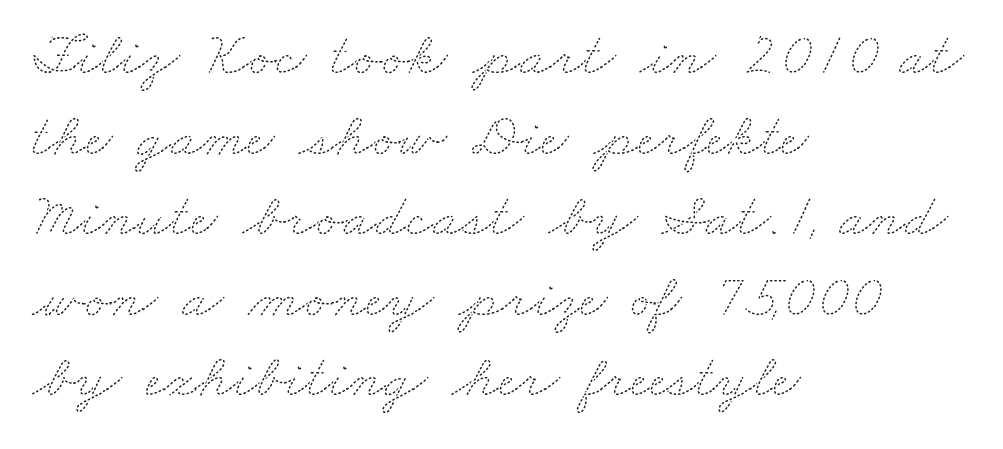
Q: Is the text bold? A: No.
Q: Is the text underlined? A: No.
Q: How is the paragraph aligned? A: Left-aligned.
Q: Is the spacing between letters normal or unusually wide? A: Normal.
Q: Is the spacing between lines tight, normal or loose? A: Normal.
Q: Width (condensed, normal, or wide)? A: Wide.
Q: Stroke contrast? A: Medium.
Q: x-height? A: Small.
Q: Monospaced? A: No.
